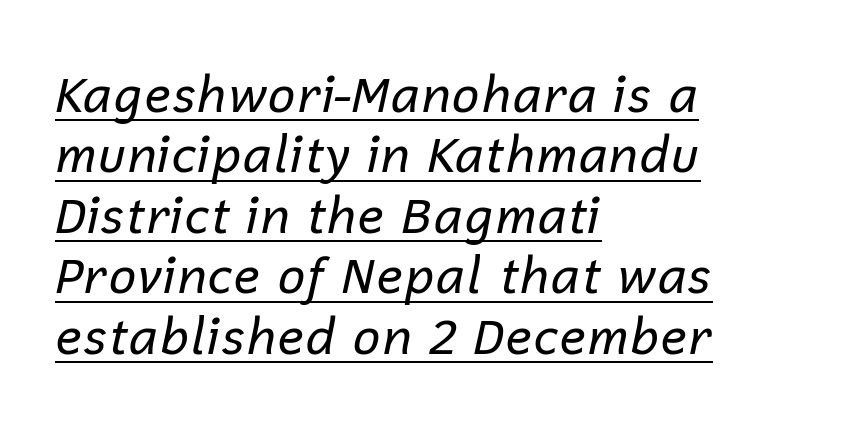
{"italic": "yes", "lean": "right", "slant_degrees": 12, "bold": "no", "weight": "regular", "width": "normal", "stroke_contrast": "low", "x_height": "medium", "monospaced": "no", "underline": "yes", "align": "left", "line_spacing_ratio": 1.21, "letter_spacing": "normal", "letter_spacing_em": 0.0, "glyph_px": 50}
